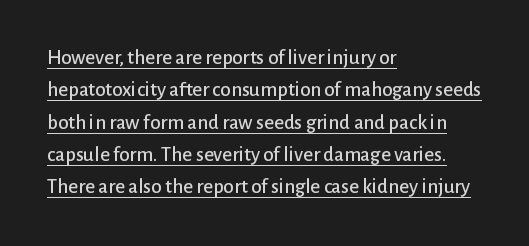
The rendering uses a moderate line-height, typical for paragraphs. You could call the tracking neutral — neither tight nor loose. One-word summary of the alignment: left. Upright lettering throughout. Descenders here cross a horizontal rule under the line.
